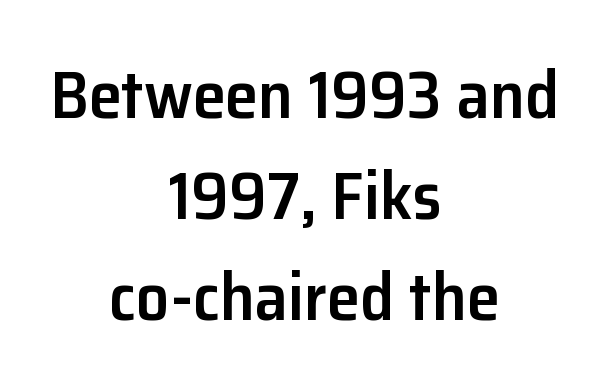
Q: Is the text bold? A: Semi-bold.
Q: Is the text italic (slanted)? A: No, it is upright.
Q: Is the typeface a serif or a sans-serif typeface? A: Sans-serif.
Q: Is the text underlined? A: No.
Q: How is the paragraph aligned? A: Centered.
Q: Is the spacing between letters normal or unusually wide? A: Normal.
Q: Is the spacing between lines tight, normal or loose? A: Normal.
Q: Width (condensed, normal, or wide)? A: Normal.
Q: Stroke contrast? A: Low.
Q: x-height? A: Medium.
Q: Monospaced? A: No.
